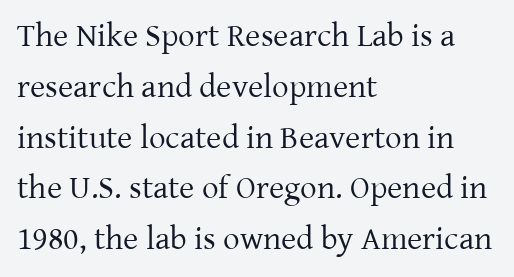
Q: Is the text bold? A: No.
Q: Is the text italic (slanted)? A: No, it is upright.
Q: Is the typeface a serif or a sans-serif typeface? A: Serif.
Q: Is the text underlined? A: No.
Q: How is the paragraph aligned? A: Left-aligned.
Q: Is the spacing between letters normal or unusually wide? A: Normal.
Q: Is the spacing between lines tight, normal or loose? A: Normal.
Q: Width (condensed, normal, or wide)? A: Normal.
Q: Stroke contrast? A: Low.
Q: x-height? A: Medium.
Q: Monospaced? A: No.
